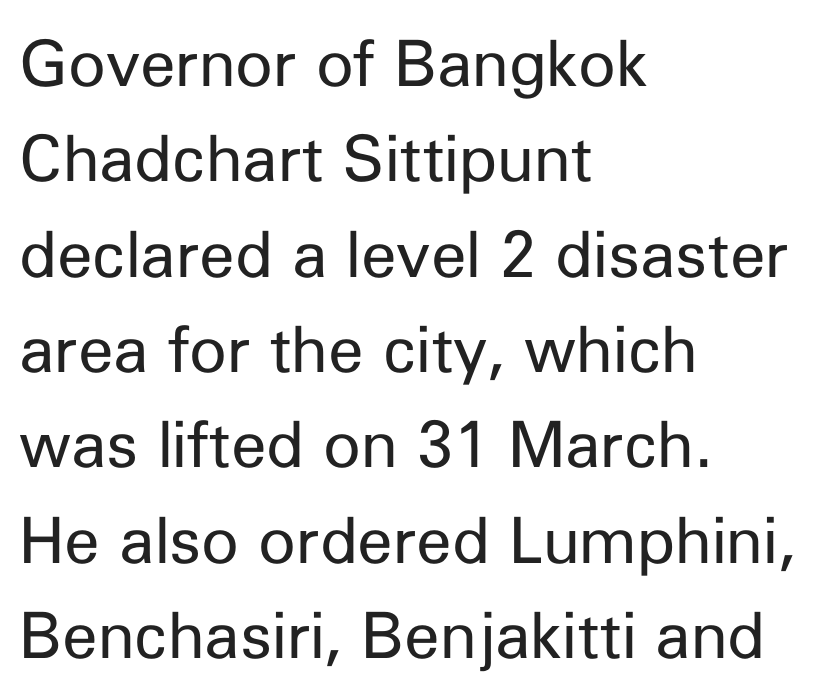
Q: Is the text bold? A: No.
Q: Is the text italic (slanted)? A: No, it is upright.
Q: Is the typeface a serif or a sans-serif typeface? A: Sans-serif.
Q: Is the text underlined? A: No.
Q: How is the paragraph aligned? A: Left-aligned.
Q: Is the spacing between letters normal or unusually wide? A: Normal.
Q: Is the spacing between lines tight, normal or loose? A: Normal.
Q: Width (condensed, normal, or wide)? A: Normal.
Q: Stroke contrast? A: Low.
Q: x-height? A: Medium.
Q: Monospaced? A: No.
